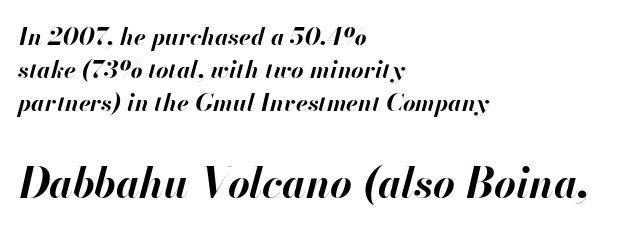
{"italic": "yes", "lean": "right", "slant_degrees": 13, "bold": "yes", "weight": "bold", "width": "normal", "stroke_contrast": "high", "x_height": "small", "monospaced": "no", "underline": "no", "align": "left", "line_spacing": "normal", "line_spacing_ratio": 1.37, "letter_spacing": "normal", "letter_spacing_em": 0.0, "larger_block": "second", "size_ratio": 1.75, "glyph_px": 42}
